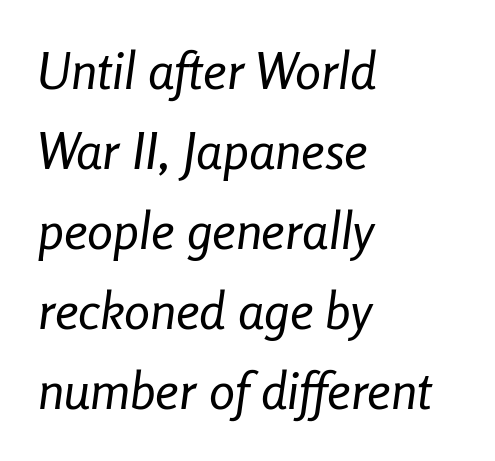
The image shows 52 px regular-weight, condensed type, italic (leaning right); set left-aligned, normal line spacing (1.54x), normal letter spacing, not underlined; low stroke contrast and a medium x-height.
